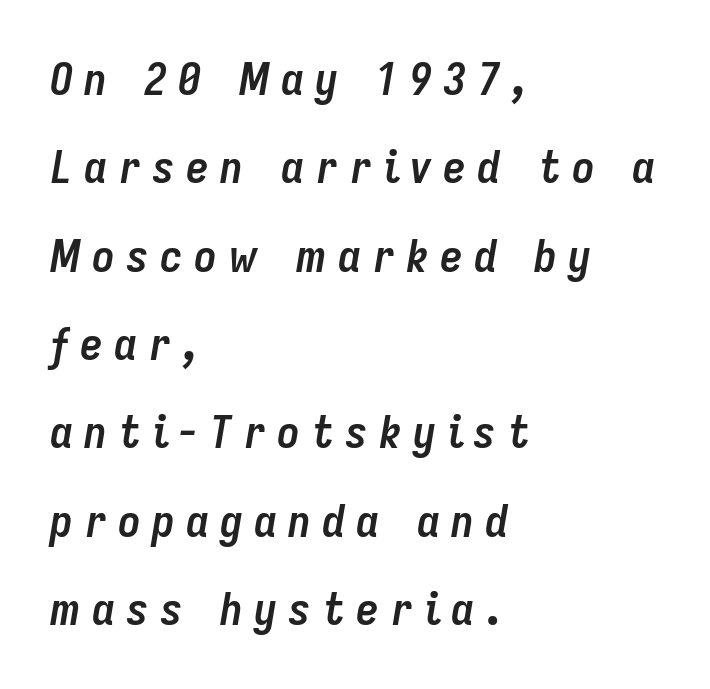
The image shows 46 px semibold, condensed type, italic (leaning right); set left-aligned, loose line spacing (1.92x), unusually wide letter spacing (+0.24 em), not underlined; low stroke contrast and a medium x-height.
